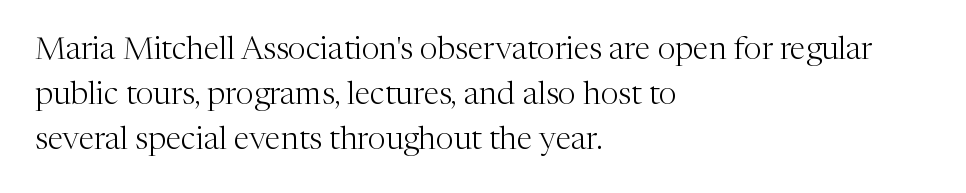
The image shows 32 px light serif type, upright; set left-aligned, normal line spacing (1.4x), normal letter spacing, not underlined; medium stroke contrast and a medium x-height.
